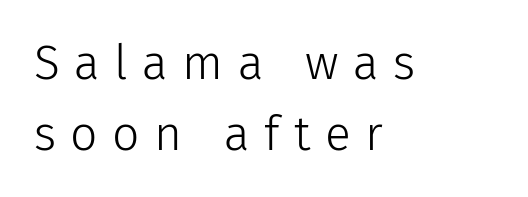
{"serif": "no", "italic": "no", "bold": "no", "weight": "light", "width": "normal", "stroke_contrast": "low", "x_height": "medium", "monospaced": "no", "underline": "no", "align": "left", "line_spacing": "normal", "line_spacing_ratio": 1.47, "letter_spacing": "wide", "letter_spacing_em": 0.3, "glyph_px": 48}
